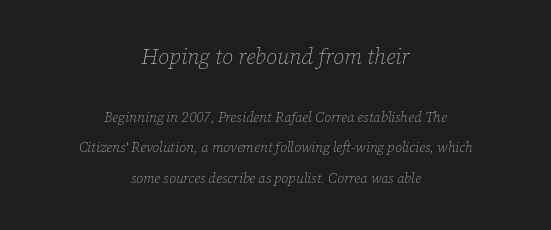
{"italic": "yes", "lean": "right", "slant_degrees": 12, "bold": "no", "underline": "no", "align": "center", "line_spacing": "loose", "line_spacing_ratio": 2.18, "letter_spacing": "normal", "letter_spacing_em": 0.0, "larger_block": "first", "size_ratio": 1.57, "glyph_px": 22}
